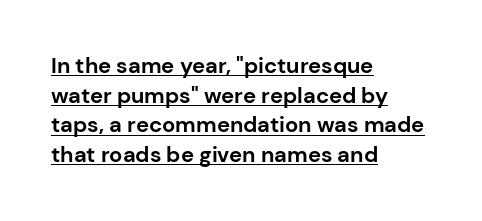
Q: Is the text bold? A: Yes.
Q: Is the text italic (slanted)? A: No, it is upright.
Q: Is the text underlined? A: Yes.
Q: How is the paragraph aligned? A: Left-aligned.
Q: Is the spacing between letters normal or unusually wide? A: Normal.
Q: Is the spacing between lines tight, normal or loose? A: Normal.
